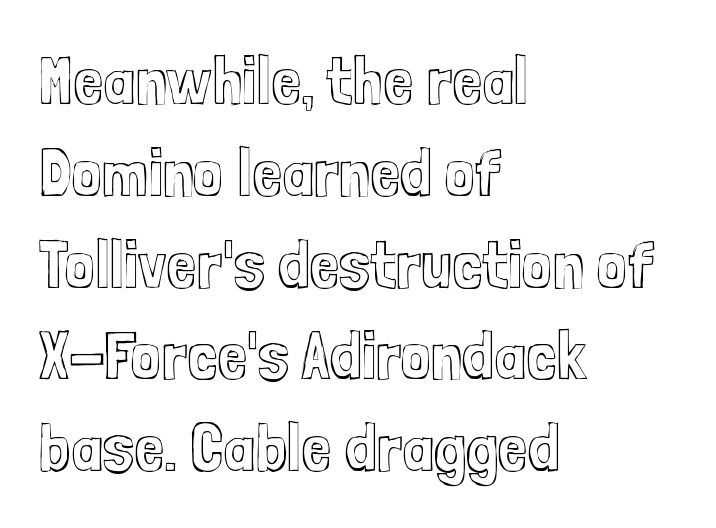
Q: Is the text italic (slanted)? A: No, it is upright.
Q: Is the text underlined? A: No.
Q: How is the paragraph aligned? A: Left-aligned.
Q: Is the spacing between letters normal or unusually wide? A: Normal.
Q: Is the spacing between lines tight, normal or loose? A: Normal.
Q: Width (condensed, normal, or wide)? A: Condensed.
Q: x-height? A: Medium.
Q: Monospaced? A: No.
